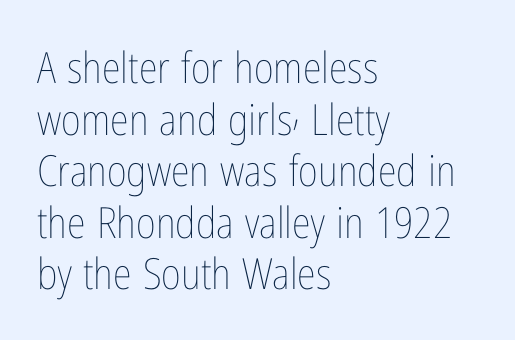
The image shows 43 px thin, condensed type, upright; set left-aligned, line spacing 1.2x, normal letter spacing, not underlined; low stroke contrast and a medium x-height.
